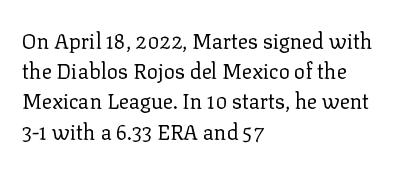
Q: Is the text bold? A: No.
Q: Is the text italic (slanted)? A: No, it is upright.
Q: Is the text underlined? A: No.
Q: How is the paragraph aligned? A: Left-aligned.
Q: Is the spacing between letters normal or unusually wide? A: Normal.
Q: Is the spacing between lines tight, normal or loose? A: Normal.
